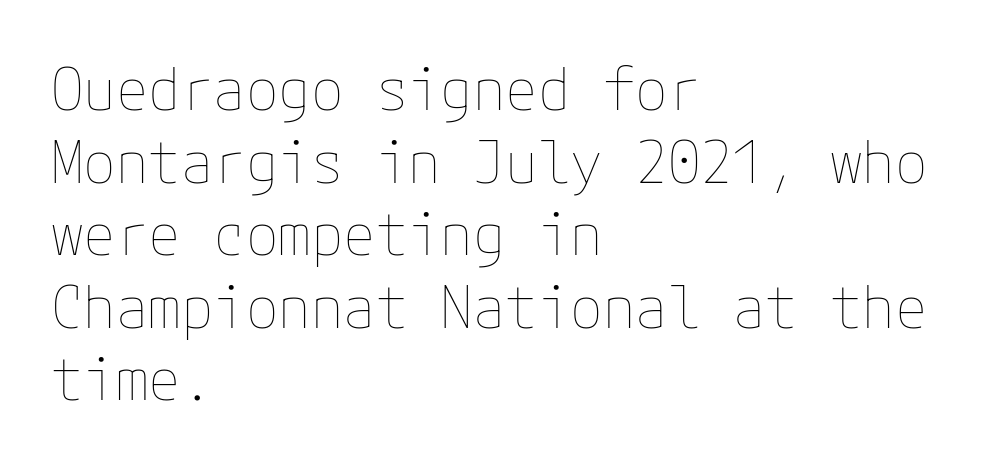
{"italic": "no", "bold": "no", "weight": "thin", "width": "normal", "stroke_contrast": "low", "x_height": "medium", "underline": "no", "align": "left", "line_spacing_ratio": 1.23, "letter_spacing": "normal", "letter_spacing_em": 0.0, "glyph_px": 59}
